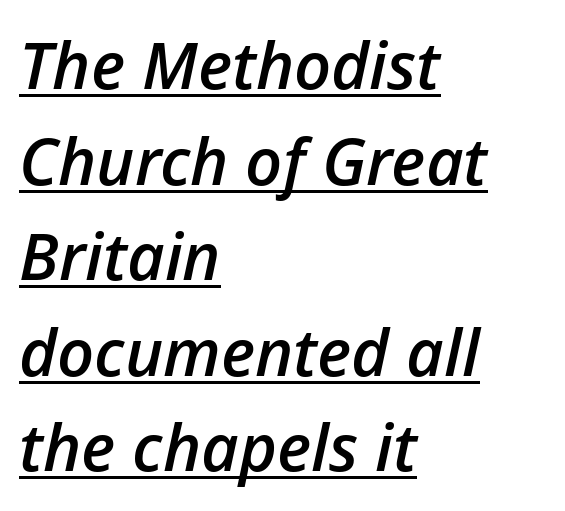
Does the weight exceed regular? Yes, but only to semibold. The letters advance in unequal steps, a hallmark of proportional type. Tall strokes in this sample are angled rather than plumb. The setting favours the left margin, as ordinary paragraphs usually do. Each line of the rendering has a horizontal stroke beneath the glyphs.
